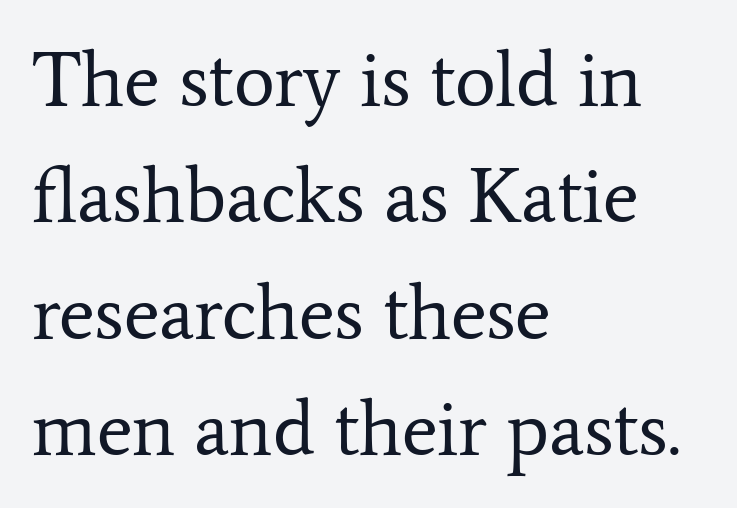
Q: Is the text bold? A: No.
Q: Is the text italic (slanted)? A: No, it is upright.
Q: Is the typeface a serif or a sans-serif typeface? A: Serif.
Q: Is the text underlined? A: No.
Q: How is the paragraph aligned? A: Left-aligned.
Q: Is the spacing between letters normal or unusually wide? A: Normal.
Q: Is the spacing between lines tight, normal or loose? A: Normal.
Q: Width (condensed, normal, or wide)? A: Normal.
Q: Stroke contrast? A: Low.
Q: x-height? A: Medium.
Q: Monospaced? A: No.
